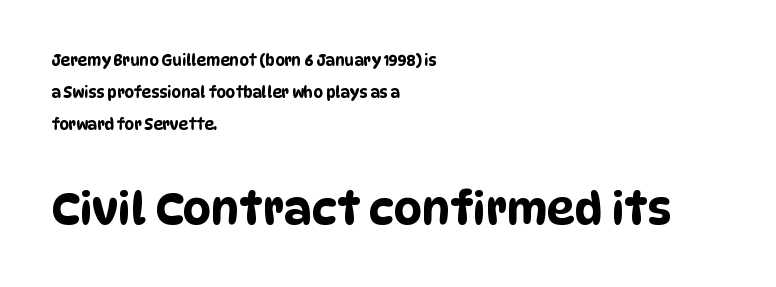
The image shows 44 px condensed sans-serif type; set left-aligned, loose line spacing (2.12x), normal letter spacing, not underlined; the second (bottom) block is 2.93x larger; low stroke contrast and a large x-height.
